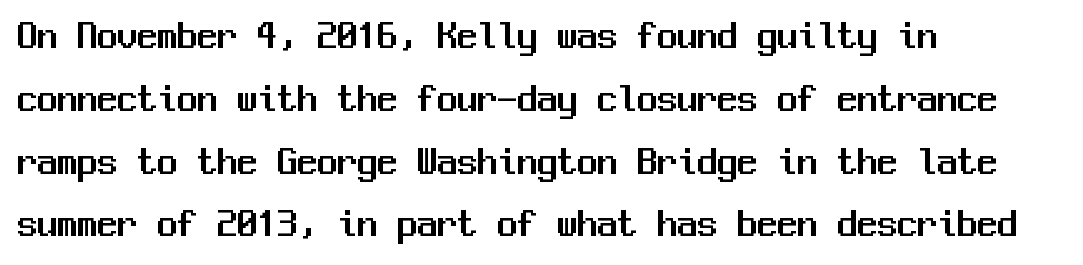
Q: Is the text italic (slanted)? A: No, it is upright.
Q: Is the typeface a serif or a sans-serif typeface? A: Sans-serif.
Q: Is the text underlined? A: No.
Q: How is the paragraph aligned? A: Left-aligned.
Q: Is the spacing between letters normal or unusually wide? A: Normal.
Q: Is the spacing between lines tight, normal or loose? A: Normal.
Q: Width (condensed, normal, or wide)? A: Normal.
Q: Stroke contrast? A: Medium.
Q: x-height? A: Medium.
Q: Monospaced? A: Yes.
